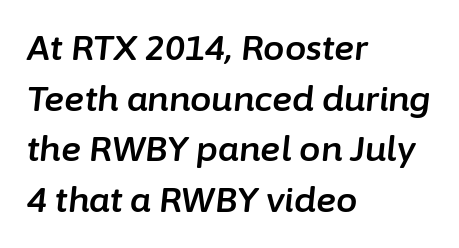
{"italic": "yes", "lean": "right", "slant_degrees": 6, "width": "normal", "stroke_contrast": "low", "x_height": "medium", "monospaced": "no", "underline": "no", "align": "left", "line_spacing": "normal", "line_spacing_ratio": 1.49, "letter_spacing": "normal", "letter_spacing_em": 0.0, "glyph_px": 34}
